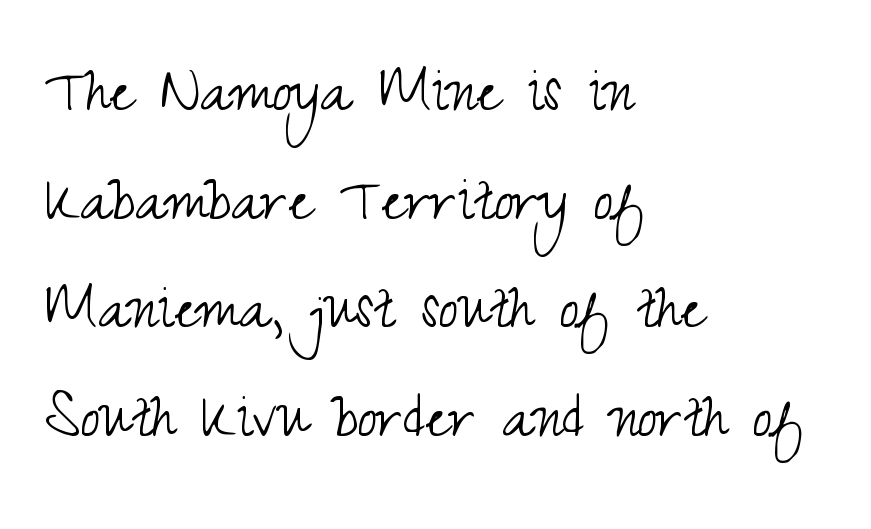
Q: Is the text bold? A: No.
Q: Is the text italic (slanted)? A: No, it is upright.
Q: Is the typeface a serif or a sans-serif typeface? A: Sans-serif.
Q: Is the text underlined? A: No.
Q: How is the paragraph aligned? A: Left-aligned.
Q: Is the spacing between letters normal or unusually wide? A: Normal.
Q: Is the spacing between lines tight, normal or loose? A: Normal.
Q: Width (condensed, normal, or wide)? A: Condensed.
Q: Stroke contrast? A: Medium.
Q: x-height? A: Small.
Q: Monospaced? A: No.
